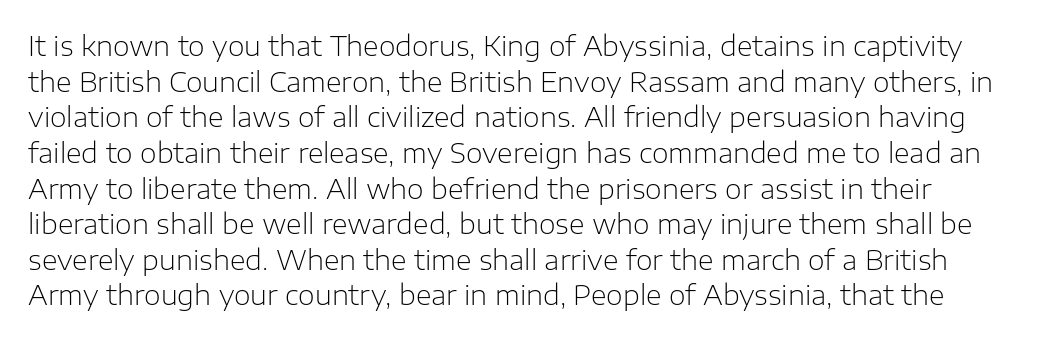
Q: Is the text bold? A: No.
Q: Is the text italic (slanted)? A: No, it is upright.
Q: Is the text underlined? A: No.
Q: Is the spacing between letters normal or unusually wide? A: Normal.
Q: Is the spacing between lines tight, normal or loose? A: Normal.
